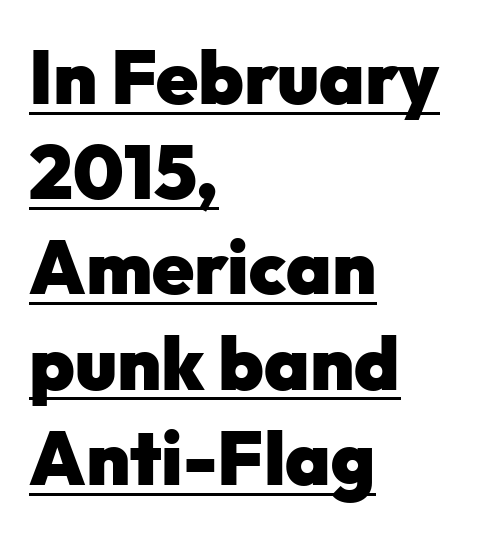
If you drew a ruler down the left edge, every line would touch it. Successive baselines arrive at the customary interval. Weight: bold. The rendering uses natural spacing where letterforms have individual widths. Somebody hit Ctrl+U on this one — the words are underlined.
